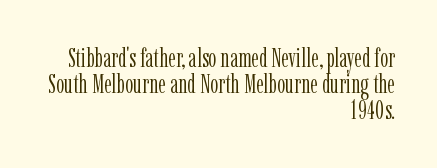
Q: Is the text bold? A: No.
Q: Is the text italic (slanted)? A: No, it is upright.
Q: Is the text underlined? A: No.
Q: How is the paragraph aligned? A: Right-aligned.
Q: Is the spacing between letters normal or unusually wide? A: Normal.
Q: Is the spacing between lines tight, normal or loose? A: Tight.
